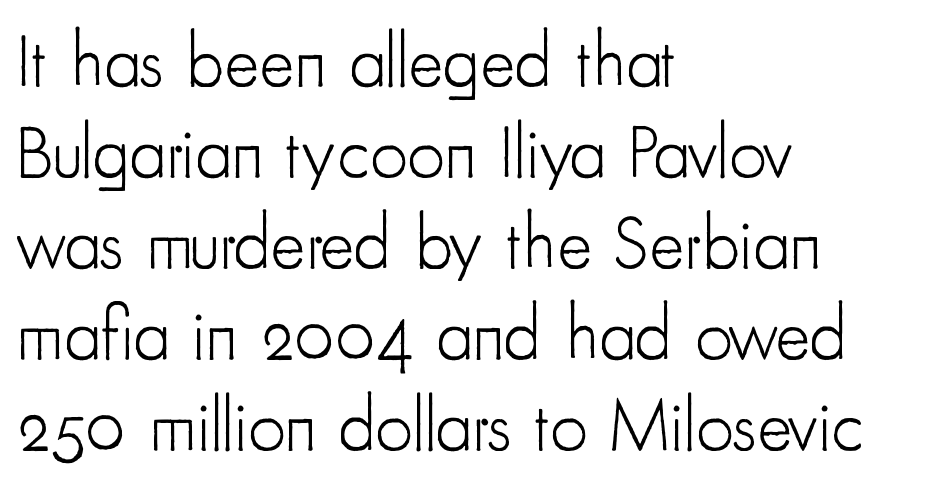
A clean baseline with only descenders dipping below it. Stem width sits at or under what a default text font uses. The face used here is a sans, in the tradition of grotesques and geometrics. Words appear dense and cohesive because spacing is normal. Ascenders rise straight up at ninety degrees. The rendering uses natural spacing where letterforms have individual widths.
